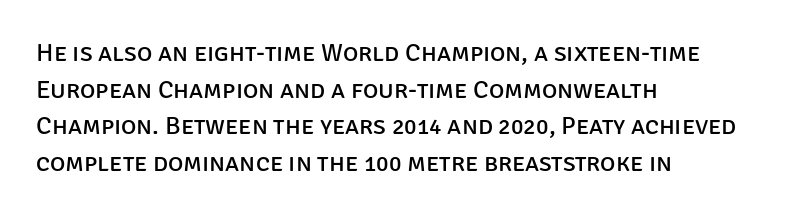
The image shows 26 px text type, upright; set left-aligned, normal line spacing (1.41x), normal letter spacing, not underlined.
